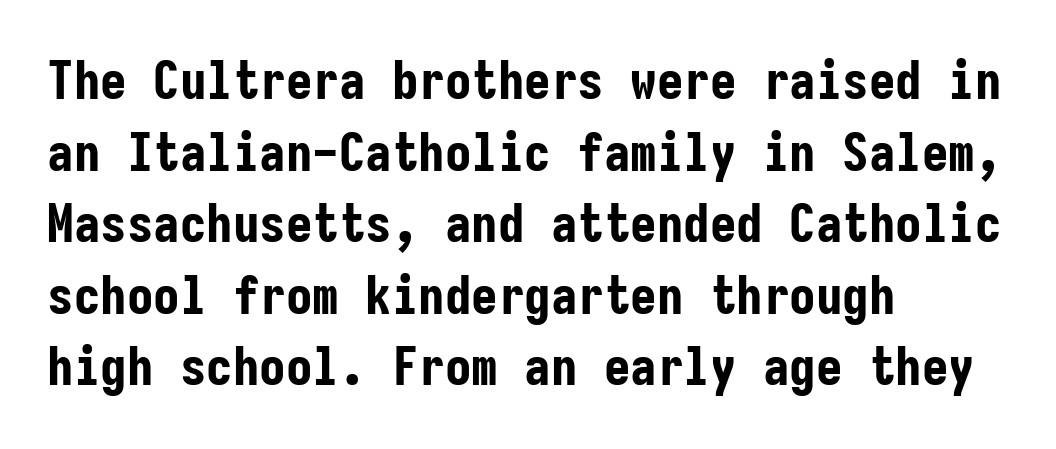
Type style note: lacks serifs. All the whitespace from short lines collects on the right. Students, note that the glyphs here touch the page at normal intervals. Is this a fixed-width face? Yes — each glyph sits in an identical cell. Ascenders rise straight up at ninety degrees. Weight check: bold — yes, fully.
